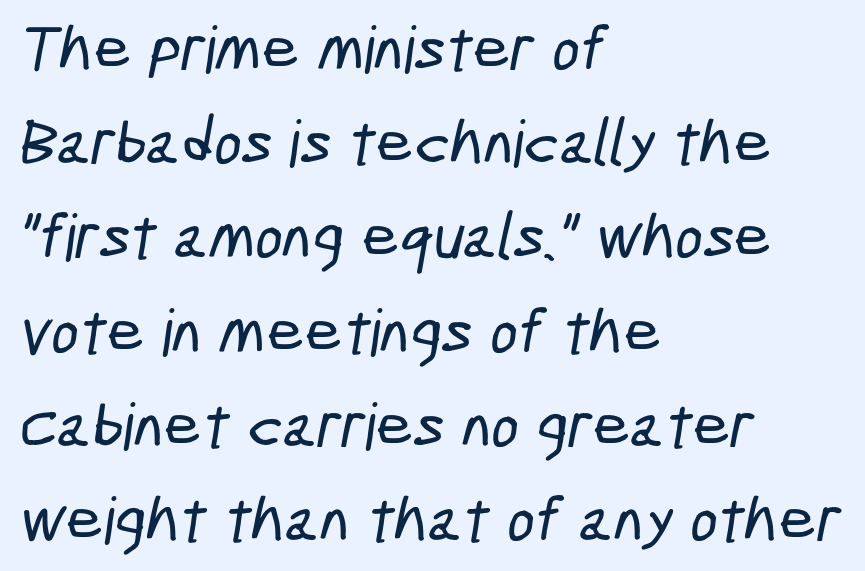
{"serif": "no", "width": "condensed", "stroke_contrast": "low", "x_height": "medium", "monospaced": "no", "underline": "no", "align": "left", "line_spacing": "normal", "line_spacing_ratio": 1.45, "letter_spacing": "normal", "letter_spacing_em": 0.0, "glyph_px": 65}
